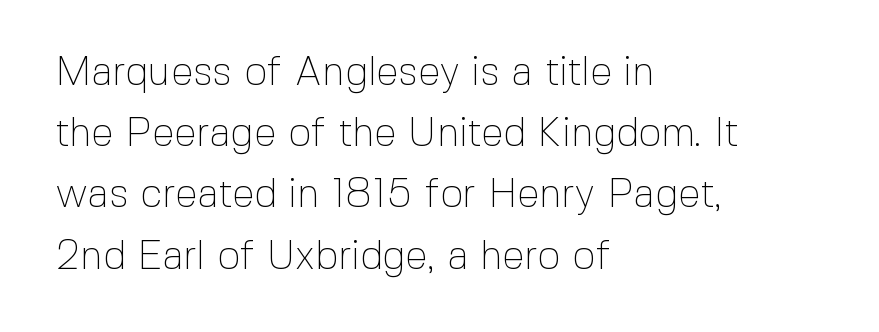
The lines in this sample share a left origin and differ only in where they stop. The typeface has the unassuming heft of standard copy or less. The font family rendered here belongs to the sans-serif group. Honestly, the letter spacing is just normal — you wouldn't notice it. Posture: upright roman. The space beneath each line is pristine and unruled.
